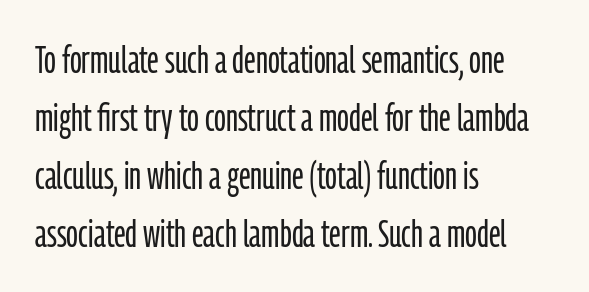
The image shows 39 px light, condensed sans-serif type, upright; set left-aligned, normal line spacing (1.49x), normal letter spacing, not underlined; low stroke contrast and a medium x-height.
